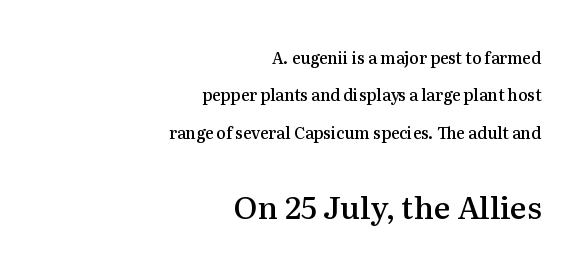
{"serif": "yes", "italic": "no", "bold": "semi", "weight": "semibold", "width": "normal", "stroke_contrast": "medium", "x_height": "medium", "monospaced": "no", "underline": "no", "align": "right", "line_spacing": "loose", "line_spacing_ratio": 2.33, "letter_spacing": "normal", "letter_spacing_em": 0.0, "larger_block": "second", "size_ratio": 1.94, "glyph_px": 31}
